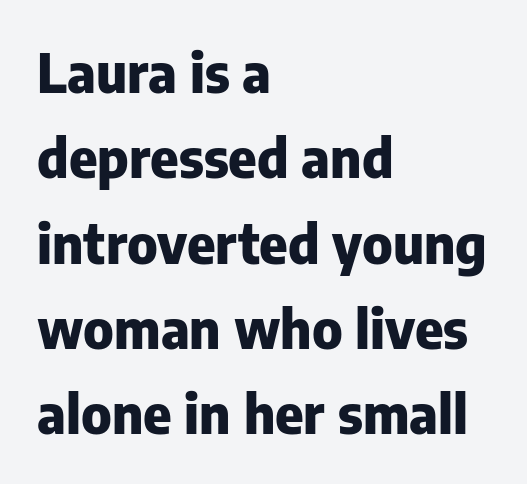
{"serif": "no", "italic": "no", "bold": "yes", "weight": "heavy", "width": "normal", "stroke_contrast": "low", "x_height": "medium", "monospaced": "no", "underline": "no", "align": "left", "line_spacing": "normal", "line_spacing_ratio": 1.58, "letter_spacing": "normal", "letter_spacing_em": 0.0, "glyph_px": 54}
